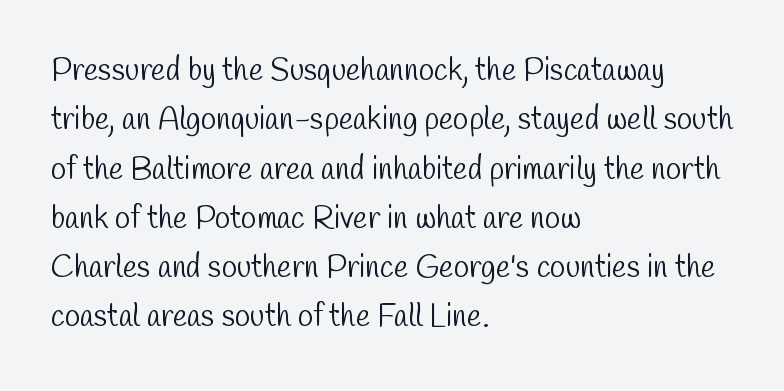
{"serif": "no", "bold": "no", "weight": "light", "width": "condensed", "stroke_contrast": "low", "x_height": "medium", "monospaced": "no", "underline": "no", "align": "left", "line_spacing": "normal", "line_spacing_ratio": 1.59, "letter_spacing": "normal", "letter_spacing_em": 0.0, "glyph_px": 31}
